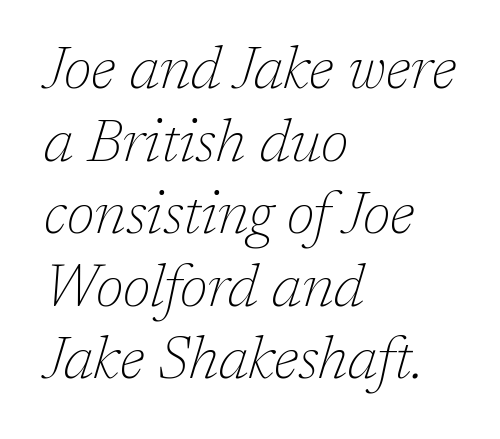
Which margin do the lines hug? The left one — the right edge is uneven. The words here are not underlined. Compared with typical body copy, the letter spacing here is the same. The strokes carry an ordinary text weight at most.
